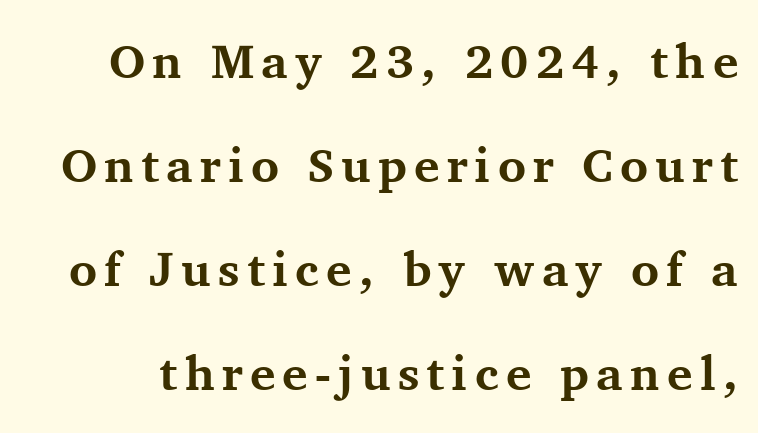
The image shows 48 px bold serif type, upright; set loose line spacing (2.17x), not underlined; medium stroke contrast and a medium x-height.
